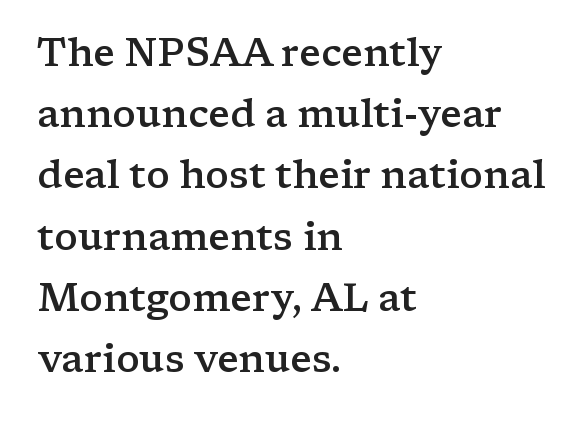
Italic: no, the glyphs are upright roman. Each line starts at the same left margin while the right side varies. Varying glyph widths throughout — classic text-font behaviour. The area under the type is left untouched.
